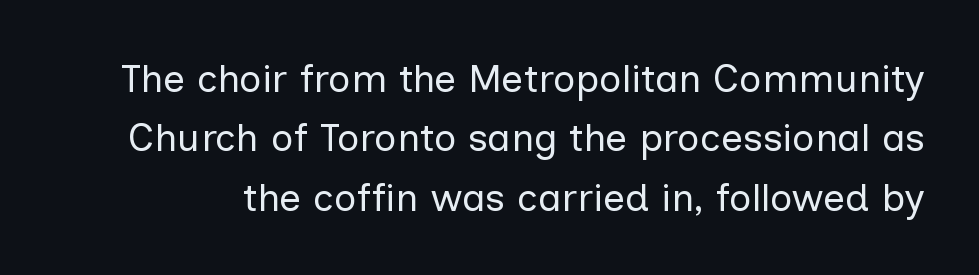
Q: Is the text bold? A: No.
Q: Is the text italic (slanted)? A: No, it is upright.
Q: Is the typeface a serif or a sans-serif typeface? A: Sans-serif.
Q: Is the text underlined? A: No.
Q: Is the spacing between letters normal or unusually wide? A: Normal.
Q: Is the spacing between lines tight, normal or loose? A: Normal.
Q: Width (condensed, normal, or wide)? A: Normal.
Q: Stroke contrast? A: Low.
Q: x-height? A: Medium.
Q: Monospaced? A: No.
